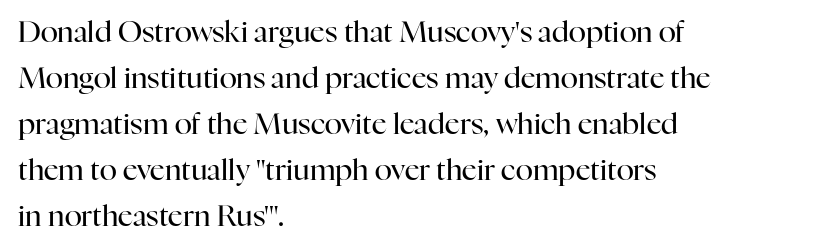
The passage shown is not underscored anywhere. A typesetter would mark this as roman, not italic. The passage shown has conventional tracking throughout. You could not count columns in this text — the font is proportionally spaced.
